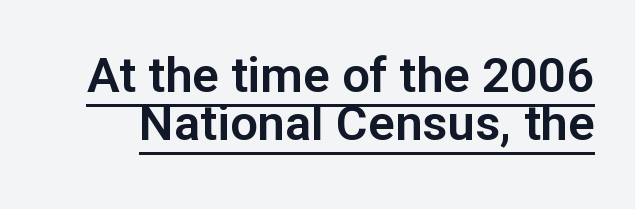
The image shows 49 px sans-serif type, upright; set tight line spacing (0.98x), normal letter spacing, underlined; low stroke contrast and a medium x-height.
